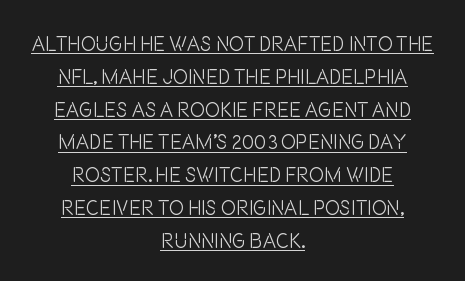
The image shows 20 px text type, upright; set centered, normal line spacing (1.64x), normal letter spacing, underlined.
